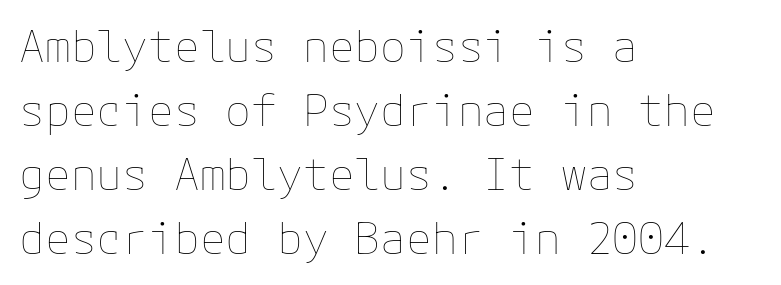
The image shows 43 px thin type, upright; set left-aligned, normal line spacing (1.49x), normal letter spacing, not underlined; low stroke contrast and a medium x-height.
